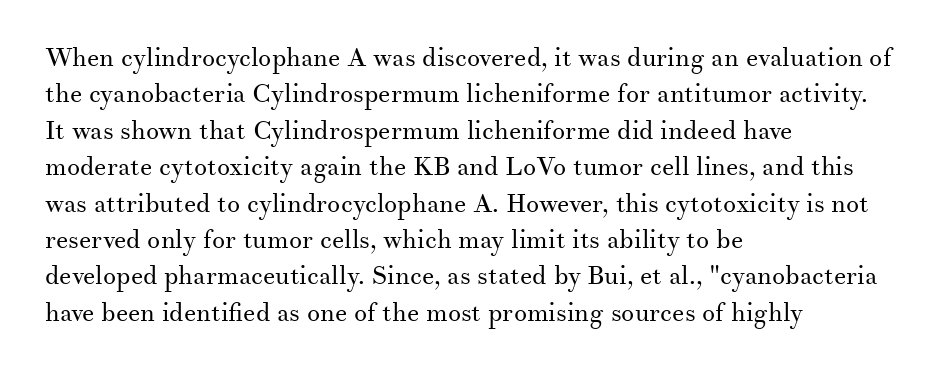
Q: Is the text bold? A: No.
Q: Is the text italic (slanted)? A: No, it is upright.
Q: Is the text underlined? A: No.
Q: How is the paragraph aligned? A: Left-aligned.
Q: Is the spacing between letters normal or unusually wide? A: Normal.
Q: Is the spacing between lines tight, normal or loose? A: Normal.
